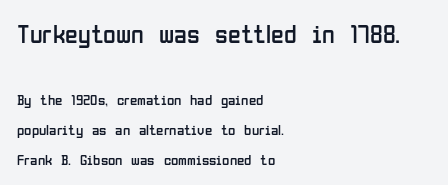
The image shows 26 px text type, upright; set left-aligned, loose line spacing (2.0x), normal letter spacing, not underlined; the first (top) block is 1.73x larger.
